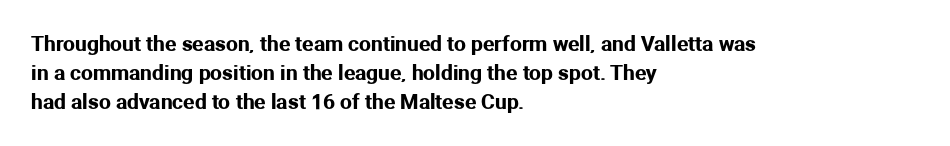
The image shows 21 px text type, upright; set left-aligned, normal line spacing (1.38x), normal letter spacing, not underlined.
